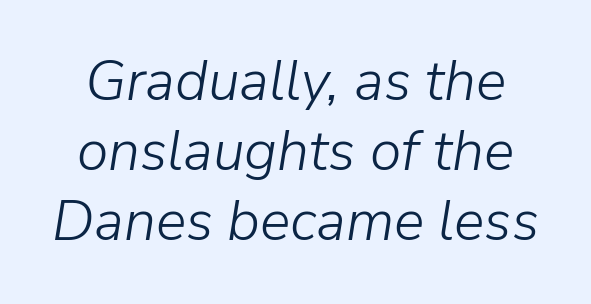
Q: Is the text bold? A: No.
Q: Is the text italic (slanted)? A: Yes, it leans right by about 9 degrees.
Q: Is the text underlined? A: No.
Q: Is the spacing between letters normal or unusually wide? A: Normal.
Q: Width (condensed, normal, or wide)? A: Normal.
Q: Stroke contrast? A: Low.
Q: x-height? A: Medium.
Q: Monospaced? A: No.
